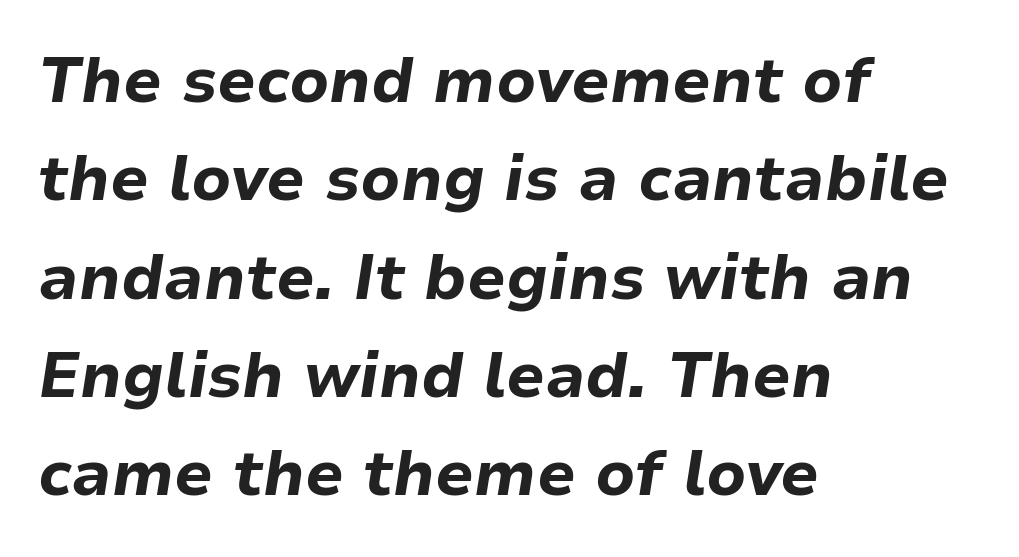
{"italic": "yes", "lean": "right", "slant_degrees": 9, "bold": "yes", "weight": "bold", "width": "normal", "stroke_contrast": "low", "x_height": "medium", "monospaced": "no", "underline": "no", "align": "left", "line_spacing": "normal", "line_spacing_ratio": 1.56, "letter_spacing": "normal", "letter_spacing_em": 0.0, "glyph_px": 63}
